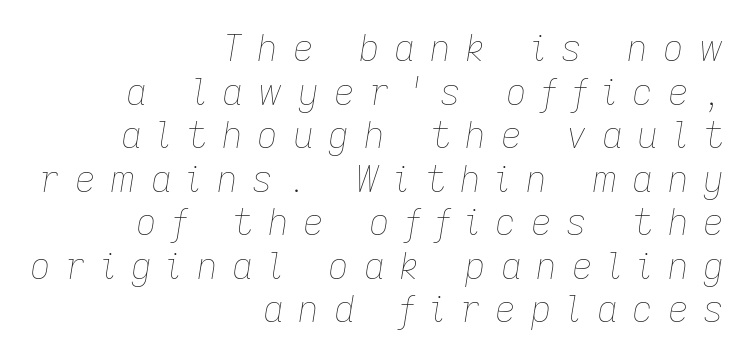
Q: Is the text bold? A: No.
Q: Is the text italic (slanted)? A: Yes, it leans right by about 9 degrees.
Q: Is the text underlined? A: No.
Q: How is the paragraph aligned? A: Right-aligned.
Q: Is the spacing between letters normal or unusually wide? A: Unusually wide.
Q: Width (condensed, normal, or wide)? A: Normal.
Q: Stroke contrast? A: Low.
Q: x-height? A: Medium.
Q: Monospaced? A: No.
